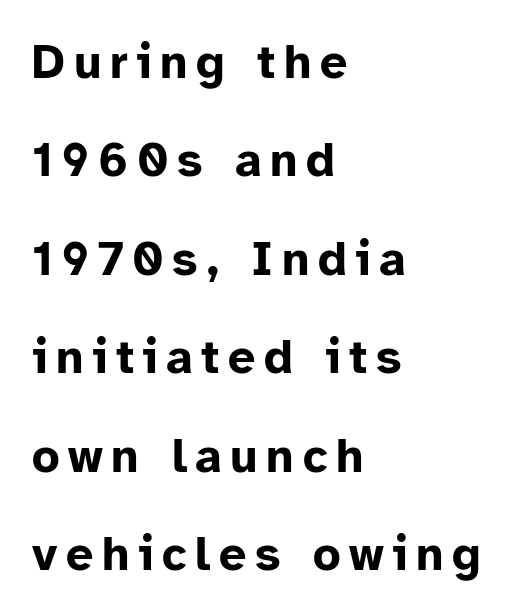
{"serif": "no", "italic": "no", "bold": "yes", "weight": "bold", "width": "normal", "stroke_contrast": "low", "x_height": "medium", "monospaced": "no", "underline": "no", "align": "left", "line_spacing": "loose", "line_spacing_ratio": 2.05, "glyph_px": 48}
